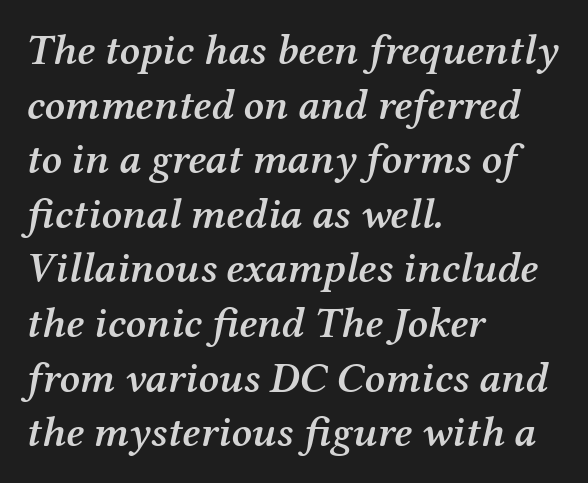
Q: Is the text bold? A: Semi-bold.
Q: Is the text italic (slanted)? A: Yes, it leans right by about 12 degrees.
Q: Is the typeface a serif or a sans-serif typeface? A: Serif.
Q: Is the text underlined? A: No.
Q: How is the paragraph aligned? A: Left-aligned.
Q: Is the spacing between letters normal or unusually wide? A: Normal.
Q: Is the spacing between lines tight, normal or loose? A: Normal.
Q: Width (condensed, normal, or wide)? A: Normal.
Q: Stroke contrast? A: Medium.
Q: x-height? A: Medium.
Q: Monospaced? A: No.
